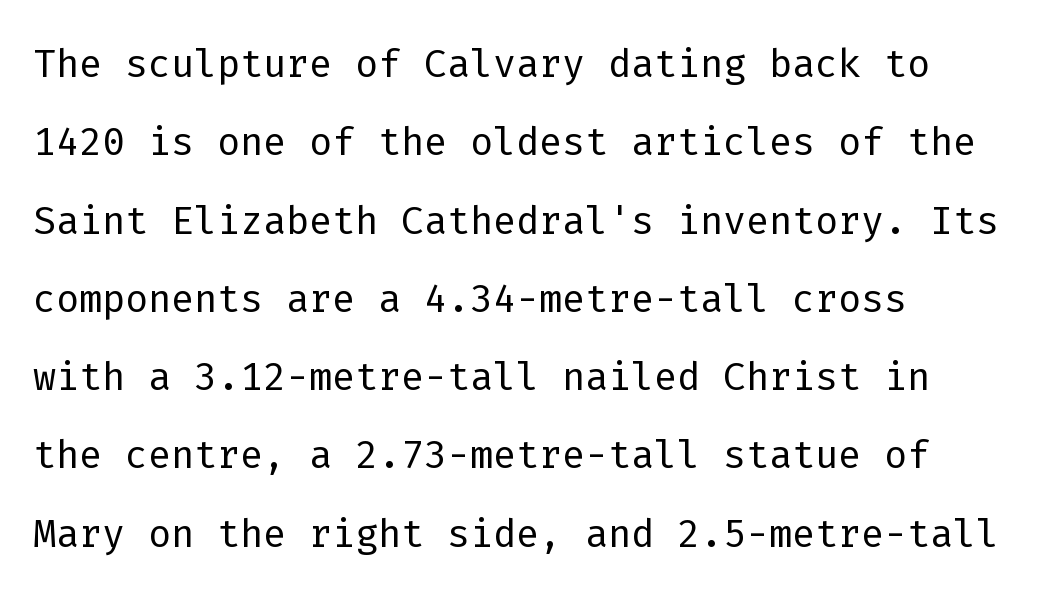
Q: Is the text bold? A: No.
Q: Is the text italic (slanted)? A: No, it is upright.
Q: Is the typeface a serif or a sans-serif typeface? A: Sans-serif.
Q: Is the text underlined? A: No.
Q: How is the paragraph aligned? A: Left-aligned.
Q: Is the spacing between letters normal or unusually wide? A: Normal.
Q: Is the spacing between lines tight, normal or loose? A: Normal.
Q: Width (condensed, normal, or wide)? A: Normal.
Q: Stroke contrast? A: Low.
Q: x-height? A: Medium.
Q: Monospaced? A: Yes.
